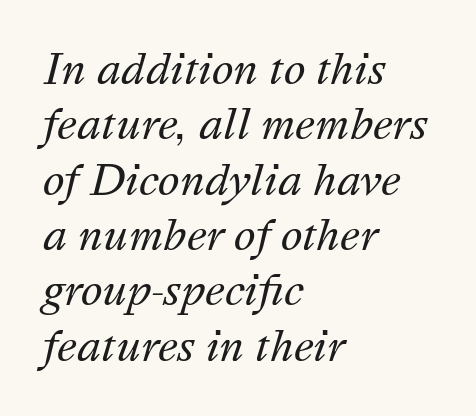
Note the varied advance widths — an 'i' is clearly narrower than an 'm'. No extra tracking has been applied to these lines. A normal amount of white space separates one row of letters from the next. Each row of text sits above clean, open space.
